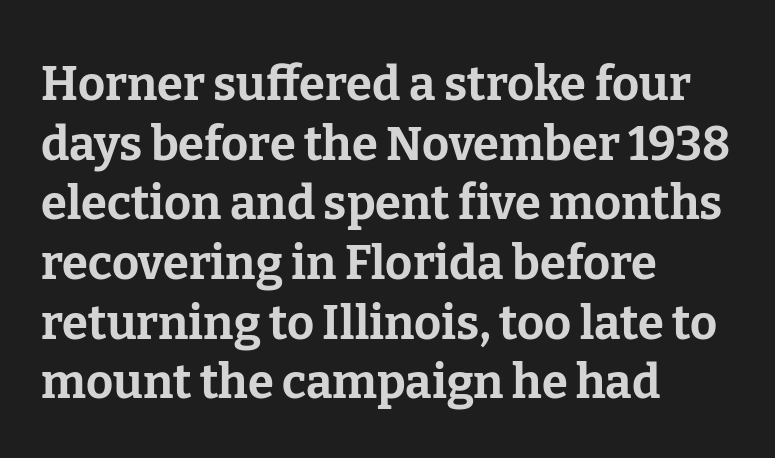
Every stem runs plumb, perpendicular to the baseline. Glyph-to-glyph distance matches everyday printed text. What kind of face is this? One with serifs. The setting favours the left margin, as ordinary paragraphs usually do. Do the characters align in a grid? No, the font is proportional.
